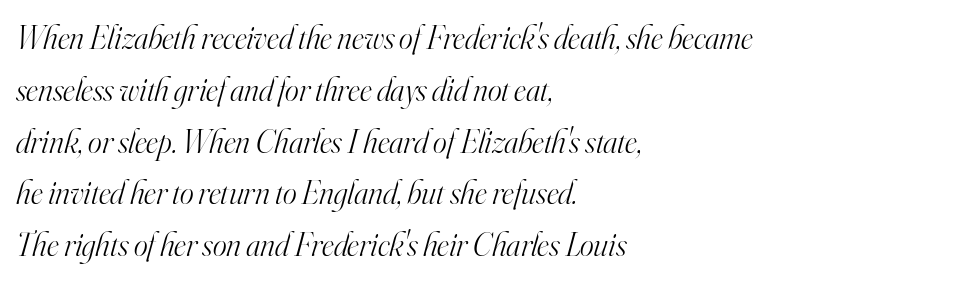
Q: Is the text bold? A: No.
Q: Is the text italic (slanted)? A: Yes, it leans right by about 16 degrees.
Q: Is the typeface a serif or a sans-serif typeface? A: Serif.
Q: Is the text underlined? A: No.
Q: How is the paragraph aligned? A: Left-aligned.
Q: Is the spacing between letters normal or unusually wide? A: Normal.
Q: Is the spacing between lines tight, normal or loose? A: Normal.
Q: Width (condensed, normal, or wide)? A: Normal.
Q: Stroke contrast? A: High.
Q: x-height? A: Small.
Q: Monospaced? A: No.
